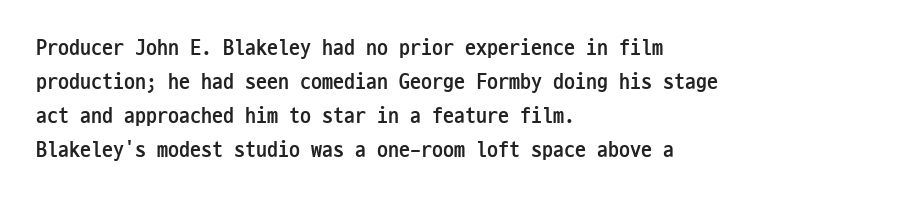
Underline: absent. Default kerning and tracking; the words read as compact shapes. Successive baselines arrive at the customary interval. You can tell it's not italic because the verticals are truly vertical. One-word summary of the alignment: left. These lines carry a lot of weight — the face is fully bold.
